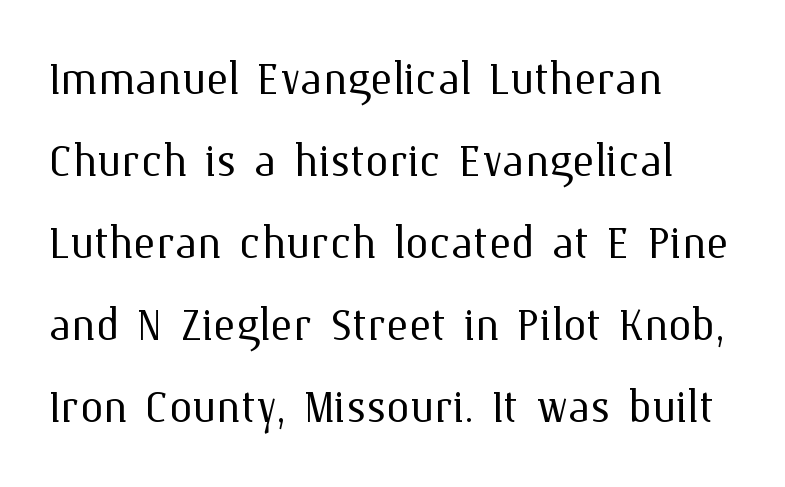
The image shows 59 px light type, upright; set left-aligned, normal line spacing (1.39x), normal letter spacing, not underlined; medium stroke contrast and a medium x-height.
